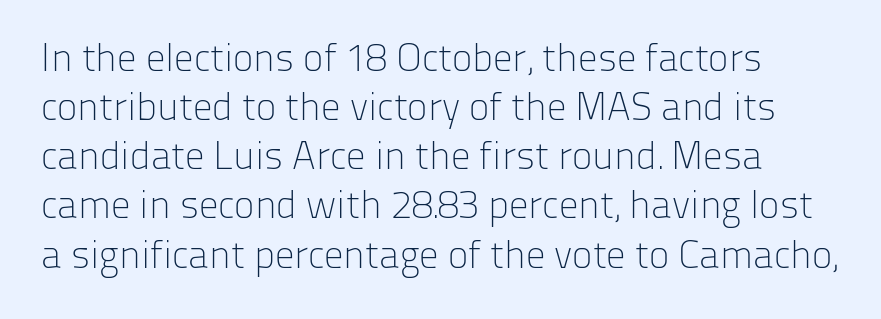
The image shows 39 px light sans-serif type, upright; set normal line spacing (1.26x), normal letter spacing, not underlined; low stroke contrast and a medium x-height.
